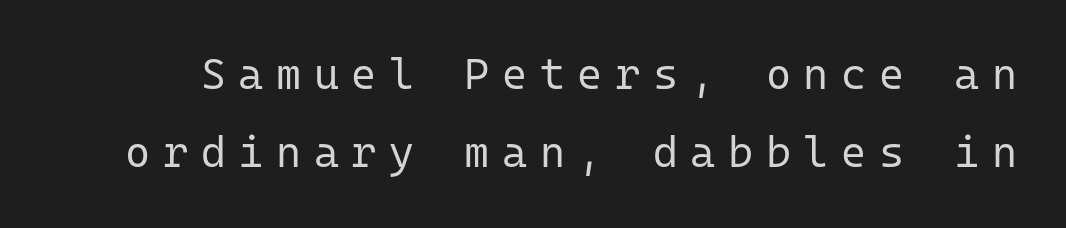
Stroke terminals: plain, sans-serif. Posture: vertical. The string is rendered with underlining switched off. Here the designer chose a console-style face with uniform glyph widths.
